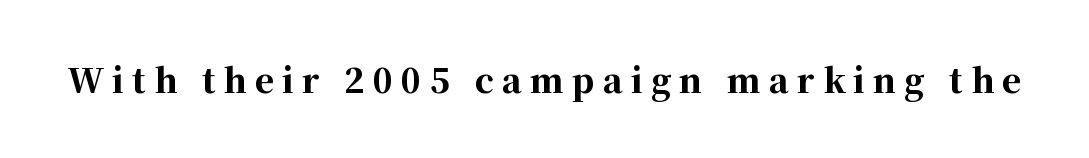
The image shows 33 px bold serif type, upright; set unusually wide letter spacing (+0.25 em), not underlined; high stroke contrast and a medium x-height.
